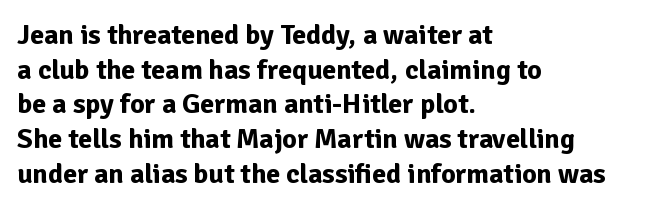
The image shows 28 px bold sans-serif type, upright; set left-aligned, line spacing 1.24x, normal letter spacing, not underlined; low stroke contrast and a medium x-height.
